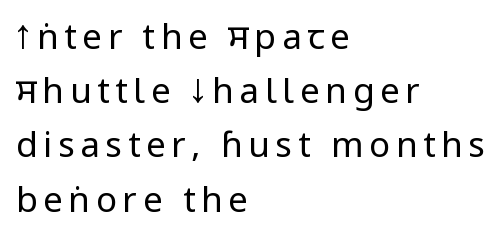
{"serif": "no", "italic": "no", "bold": "no", "weight": "regular", "width": "condensed", "stroke_contrast": "low", "x_height": "large", "monospaced": "no", "underline": "no", "align": "left", "line_spacing": "normal", "line_spacing_ratio": 1.55, "glyph_px": 35}
